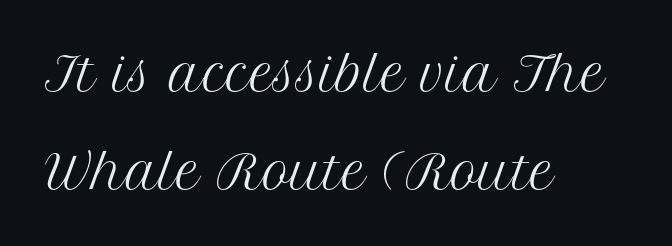
{"serif": "yes", "bold": "no", "weight": "regular", "width": "normal", "stroke_contrast": "medium", "x_height": "medium", "monospaced": "no", "underline": "no", "align": "left", "line_spacing": "loose", "line_spacing_ratio": 2.13, "letter_spacing": "normal", "letter_spacing_em": 0.0, "glyph_px": 46}
